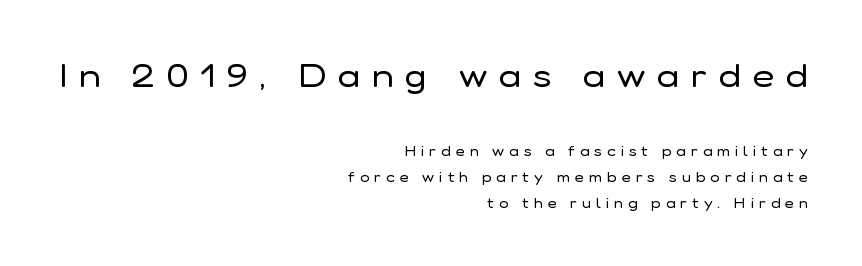
The image shows 33 px regular-weight sans-serif type, upright; set right-aligned, line spacing 1.86x, unusually wide letter spacing (+0.36 em), not underlined; the first (top) block is 2.36x larger; low stroke contrast and a medium x-height.
